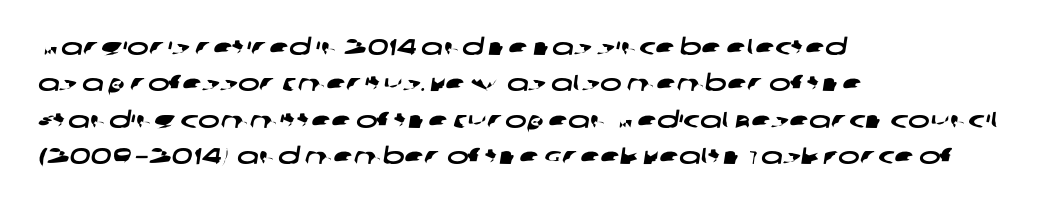
{"underline": "no", "align": "left", "line_spacing": "normal", "line_spacing_ratio": 1.58, "letter_spacing": "normal", "letter_spacing_em": 0.0, "glyph_px": 23}
